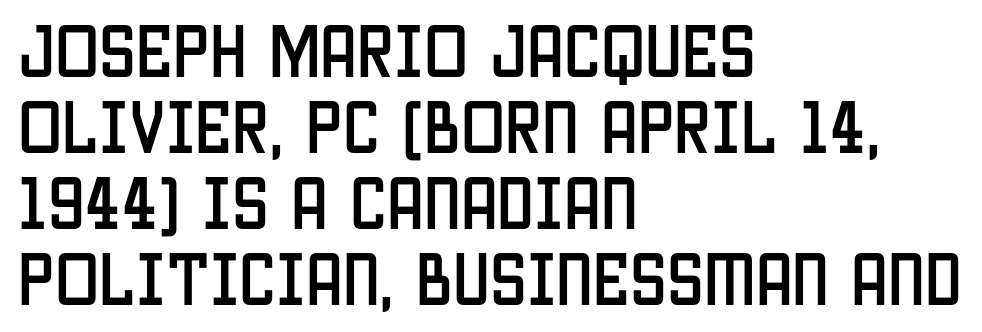
{"serif": "no", "italic": "no", "width": "condensed", "stroke_contrast": "low", "x_height": "large", "monospaced": "no", "underline": "no", "align": "left", "line_spacing": "normal", "line_spacing_ratio": 1.29, "letter_spacing": "normal", "letter_spacing_em": 0.0, "glyph_px": 59}
